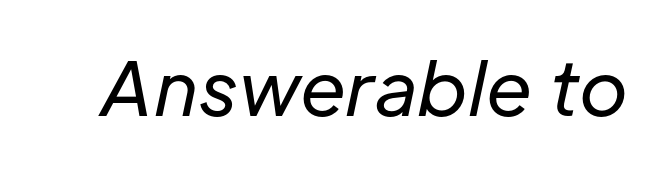
The image shows 74 px regular-weight type, italic (leaning right); set normal letter spacing, not underlined; low stroke contrast and a medium x-height.
